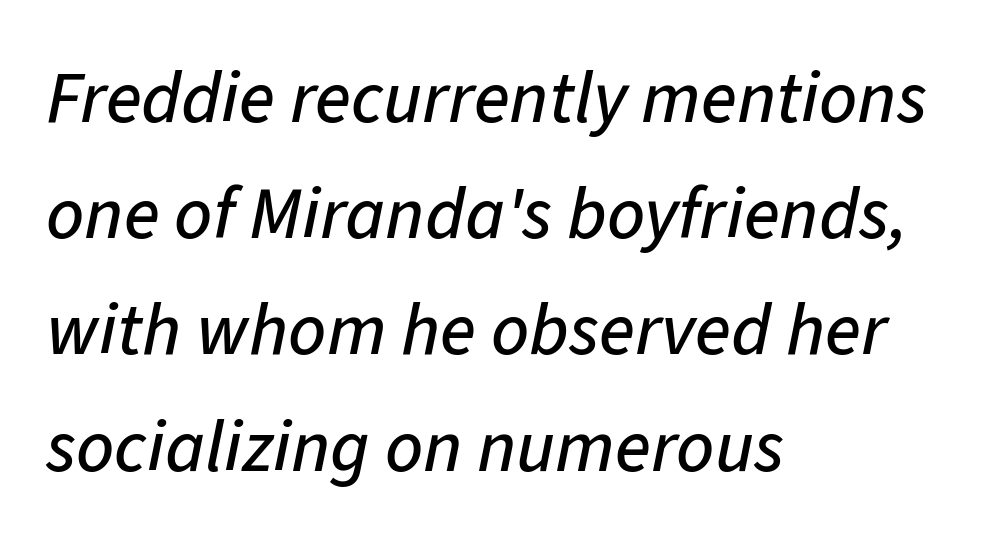
Here the designer chose a conventional face with non-uniform glyph widths. A classic flush-left, rag-right setting is used for this passage. These lines keep a tight, regular rhythm from letter to letter. Is the type slanted? Yes — the strokes lean at a clear angle.
